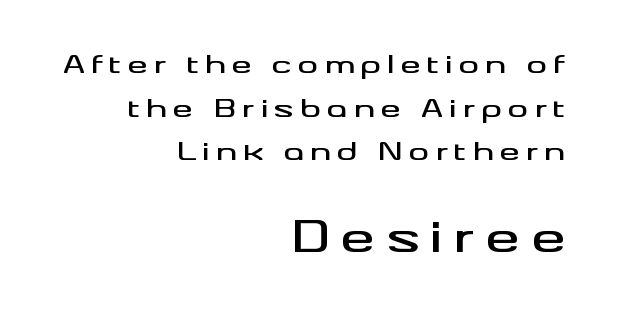
The rendering shows plain stroke endings on the letterforms — a sans-serif design. These lines are rendered in a variable-pitch font. Teacher's note: observe the even right margin — that is flush-right alignment. Posture: vertical. There is plenty of visible air inserted between adjacent glyphs. The words here are not underlined.
